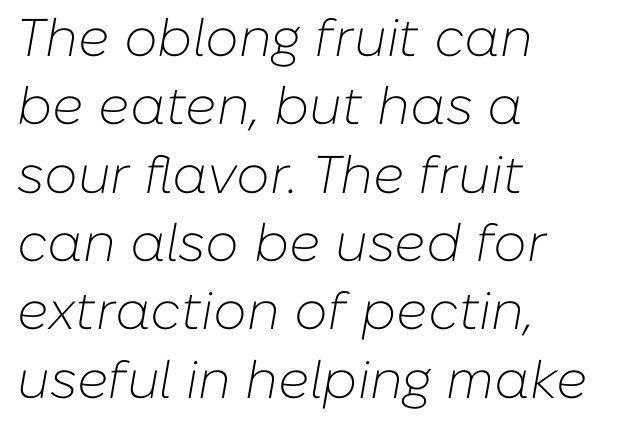
{"italic": "yes", "lean": "right", "slant_degrees": 10, "bold": "no", "weight": "light", "width": "normal", "stroke_contrast": "low", "x_height": "medium", "monospaced": "no", "underline": "no", "align": "left", "line_spacing": "normal", "line_spacing_ratio": 1.29, "letter_spacing": "normal", "letter_spacing_em": 0.0, "glyph_px": 53}
